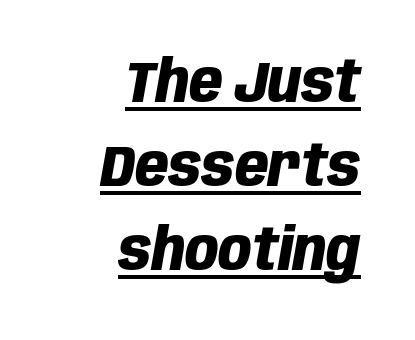
The image shows 58 px heavy, condensed type, italic (leaning right); set right-aligned, normal line spacing (1.45x), normal letter spacing, underlined; low stroke contrast and a large x-height.
